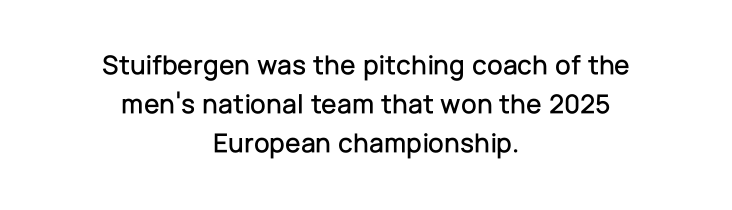
The image shows 28 px sans-serif type, upright; set centered, normal line spacing (1.4x), normal letter spacing, not underlined; low stroke contrast and a medium x-height.
